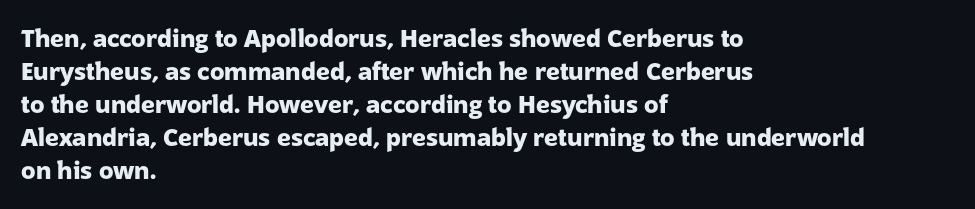
{"italic": "no", "bold": "yes", "underline": "no", "align": "left", "line_spacing": "normal", "line_spacing_ratio": 1.38, "letter_spacing": "normal", "letter_spacing_em": 0.0, "glyph_px": 24}
